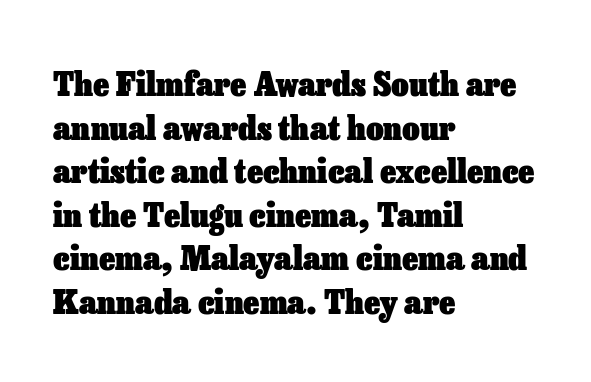
{"italic": "no", "bold": "yes", "weight": "heavy", "width": "normal", "stroke_contrast": "low", "x_height": "medium", "monospaced": "no", "underline": "no", "align": "left", "line_spacing": "normal", "line_spacing_ratio": 1.28, "letter_spacing": "normal", "letter_spacing_em": 0.0, "glyph_px": 34}
